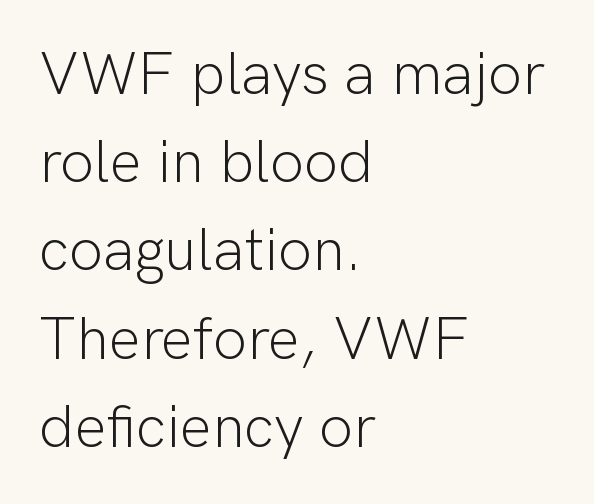
Does extra space separate the letters? No, they use regular spacing. These lines are rendered in a variable-pitch font. Alignment: flush left. Stroke terminals: plain, sans-serif. The lines sit at an ordinary, default distance from one another. No chunkiness to these letters — they're not bold.
